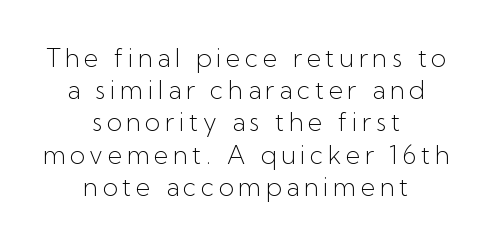
Every row of glyphs is offset so its center matches the block's center. These lines were composed using upright roman letters. Interline gaps are of average width in this sample. Unbolded letterforms with no extra heft.
